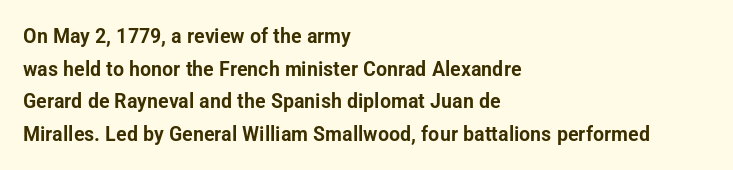
Q: Is the text italic (slanted)? A: No, it is upright.
Q: Is the text underlined? A: No.
Q: How is the paragraph aligned? A: Left-aligned.
Q: Is the spacing between letters normal or unusually wide? A: Normal.
Q: Is the spacing between lines tight, normal or loose? A: Normal.
